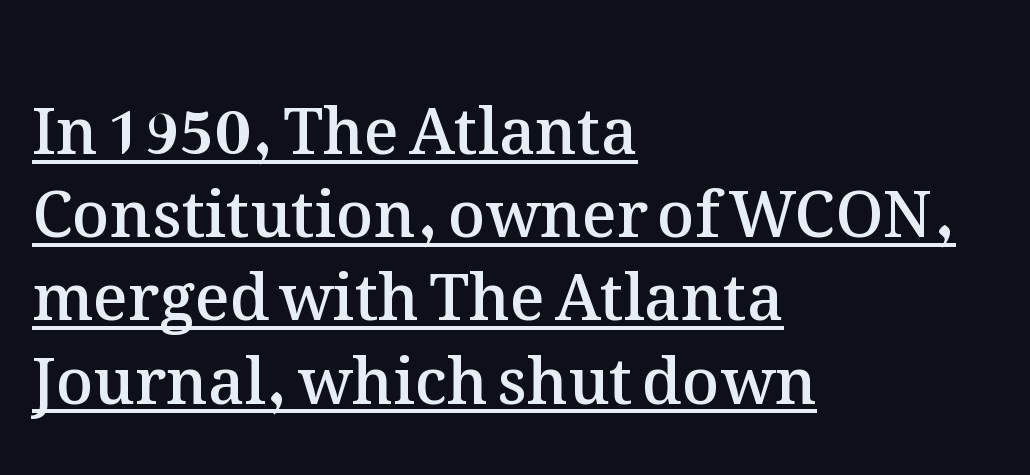
Q: Is the text bold? A: Semi-bold.
Q: Is the text italic (slanted)? A: No, it is upright.
Q: Is the text underlined? A: Yes.
Q: How is the paragraph aligned? A: Left-aligned.
Q: Is the spacing between letters normal or unusually wide? A: Normal.
Q: Is the spacing between lines tight, normal or loose? A: Normal.
Q: Width (condensed, normal, or wide)? A: Normal.
Q: Stroke contrast? A: Medium.
Q: x-height? A: Medium.
Q: Monospaced? A: No.
